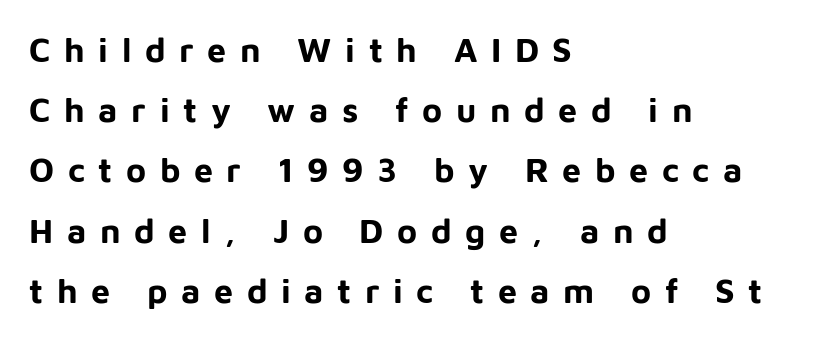
{"serif": "no", "italic": "no", "bold": "yes", "weight": "bold", "width": "normal", "stroke_contrast": "low", "x_height": "medium", "monospaced": "no", "underline": "no", "align": "left", "line_spacing_ratio": 1.77, "letter_spacing": "wide", "letter_spacing_em": 0.4, "glyph_px": 34}
